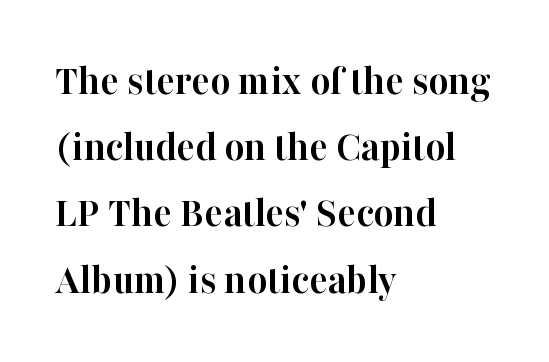
{"serif": "yes", "italic": "no", "bold": "yes", "weight": "semibold", "width": "normal", "stroke_contrast": "high", "x_height": "medium", "monospaced": "no", "underline": "no", "align": "left", "line_spacing": "normal", "line_spacing_ratio": 1.54, "letter_spacing": "normal", "letter_spacing_em": 0.0, "glyph_px": 43}
